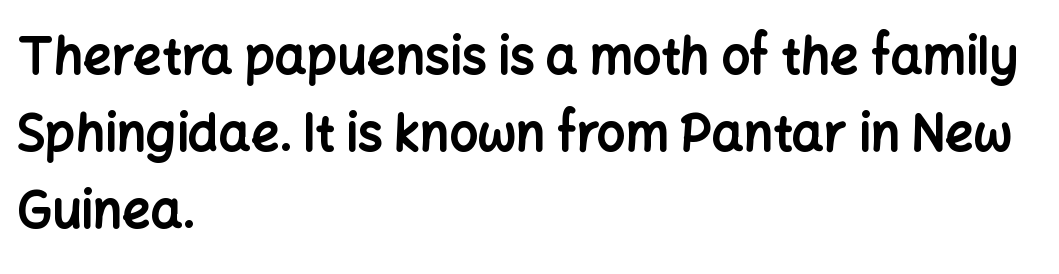
{"serif": "no", "italic": "no", "bold": "yes", "weight": "bold", "width": "normal", "stroke_contrast": "low", "x_height": "medium", "monospaced": "no", "underline": "no", "align": "left", "line_spacing": "normal", "line_spacing_ratio": 1.54, "letter_spacing": "normal", "letter_spacing_em": 0.0, "glyph_px": 50}
